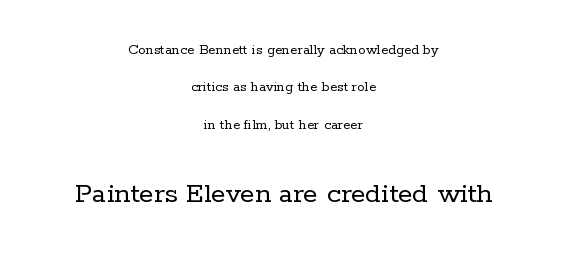
Q: Is the text bold? A: No.
Q: Is the text italic (slanted)? A: No, it is upright.
Q: Is the typeface a serif or a sans-serif typeface? A: Serif.
Q: Is the text underlined? A: No.
Q: How is the paragraph aligned? A: Centered.
Q: Is the spacing between letters normal or unusually wide? A: Normal.
Q: Is the spacing between lines tight, normal or loose? A: Loose.
Q: Which block of text is set in a larger size, the first (top) or the second (bottom)? A: The second (bottom) one.
Q: Width (condensed, normal, or wide)? A: Normal.
Q: Stroke contrast? A: Low.
Q: x-height? A: Medium.
Q: Monospaced? A: No.
